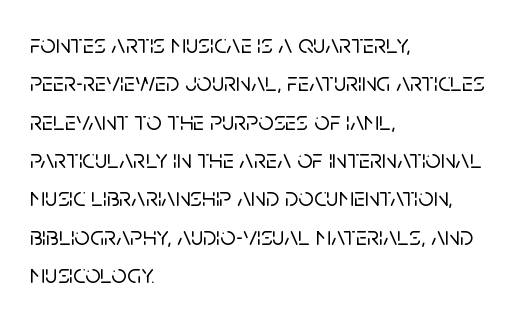
Q: Is the text italic (slanted)? A: No, it is upright.
Q: Is the text underlined? A: No.
Q: How is the paragraph aligned? A: Left-aligned.
Q: Is the spacing between letters normal or unusually wide? A: Normal.
Q: Is the spacing between lines tight, normal or loose? A: Normal.
